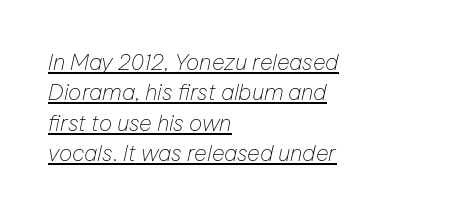
Q: Is the text bold? A: No.
Q: Is the text italic (slanted)? A: Yes, it leans right by about 12 degrees.
Q: Is the text underlined? A: Yes.
Q: How is the paragraph aligned? A: Left-aligned.
Q: Is the spacing between letters normal or unusually wide? A: Normal.
Q: Is the spacing between lines tight, normal or loose? A: Normal.
